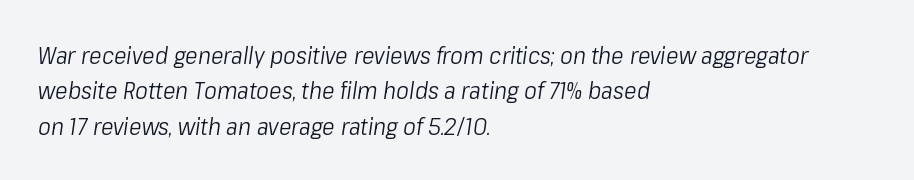
Q: Is the text bold? A: No.
Q: Is the text italic (slanted)? A: Yes, it leans right by about 8 degrees.
Q: Is the text underlined? A: No.
Q: How is the paragraph aligned? A: Left-aligned.
Q: Is the spacing between letters normal or unusually wide? A: Normal.
Q: Is the spacing between lines tight, normal or loose? A: Normal.
